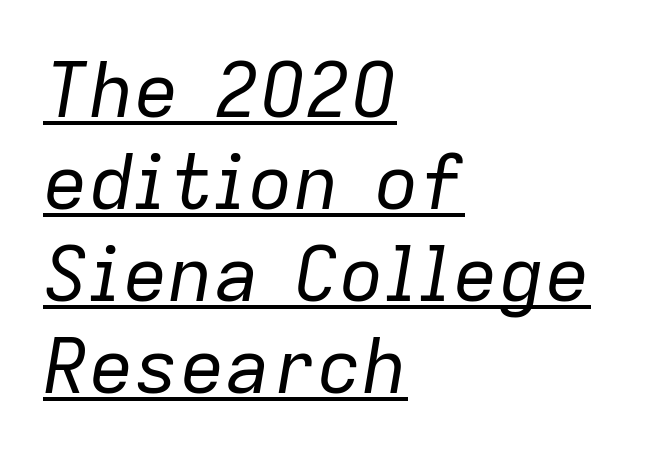
The image shows 76 px regular-weight type, italic (leaning right); set left-aligned, line spacing 1.21x, normal letter spacing, underlined; low stroke contrast and a medium x-height.
